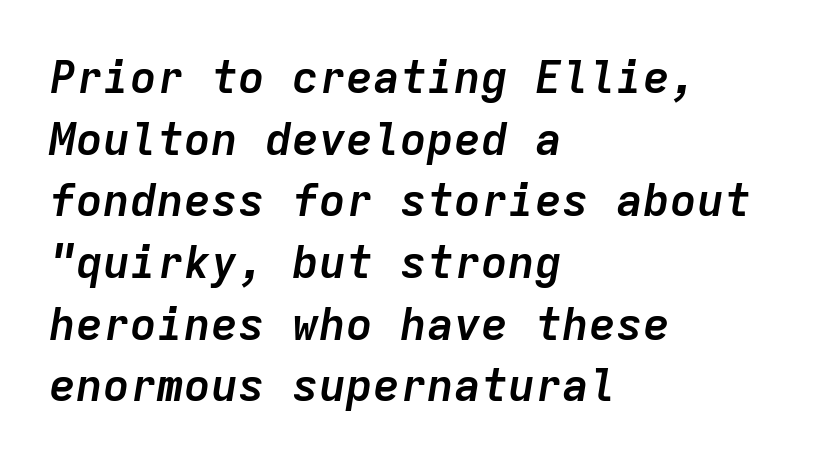
{"italic": "yes", "lean": "right", "slant_degrees": 9, "bold": "yes", "weight": "semibold", "width": "normal", "stroke_contrast": "low", "x_height": "medium", "monospaced": "yes", "underline": "no", "align": "left", "line_spacing": "normal", "line_spacing_ratio": 1.37, "letter_spacing": "normal", "letter_spacing_em": 0.0, "glyph_px": 45}
